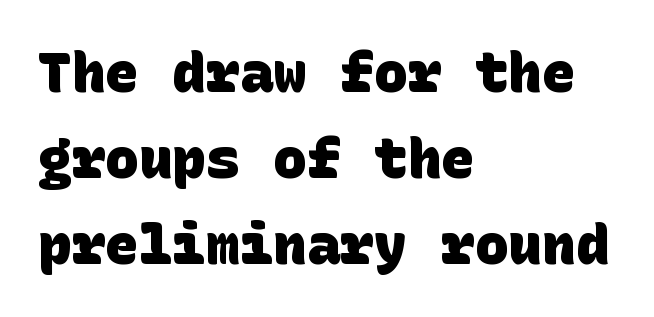
{"serif": "no", "bold": "yes", "weight": "heavy", "width": "normal", "stroke_contrast": "low", "x_height": "large", "underline": "no", "align": "left", "line_spacing": "normal", "line_spacing_ratio": 1.54, "letter_spacing": "normal", "letter_spacing_em": 0.0, "glyph_px": 56}
